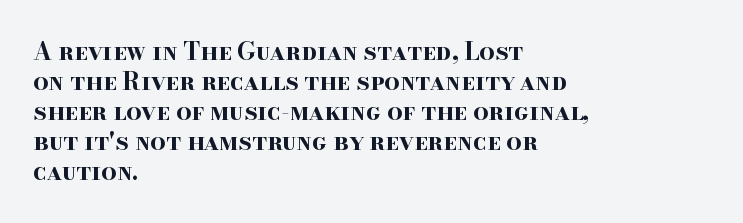
{"italic": "no", "bold": "yes", "underline": "no", "align": "left", "line_spacing": "normal", "line_spacing_ratio": 1.25, "letter_spacing": "normal", "letter_spacing_em": 0.0, "glyph_px": 24}
